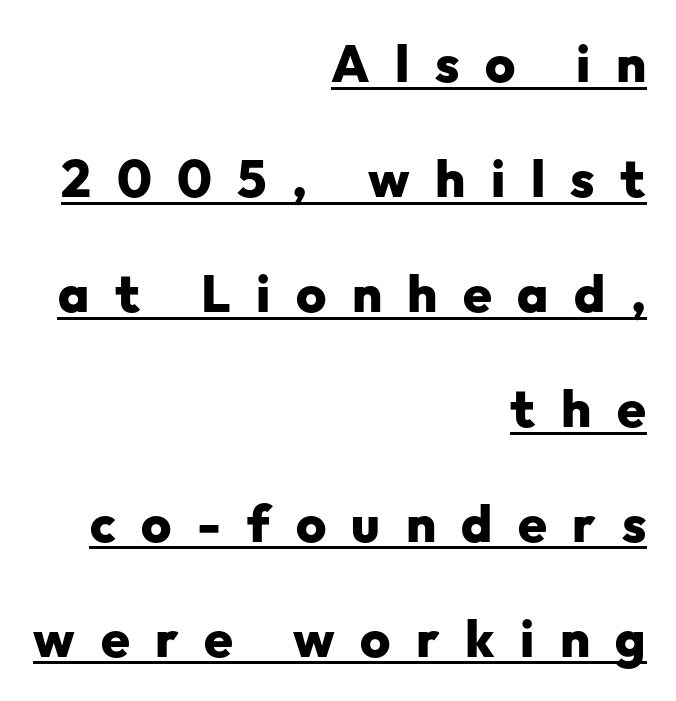
Unlike italic type, these characters show no tilt at all. You could not count columns in this text — the font is proportionally spaced. Font category for this specimen: sans-serif. These words are printed bold, with thick strokes throughout.
